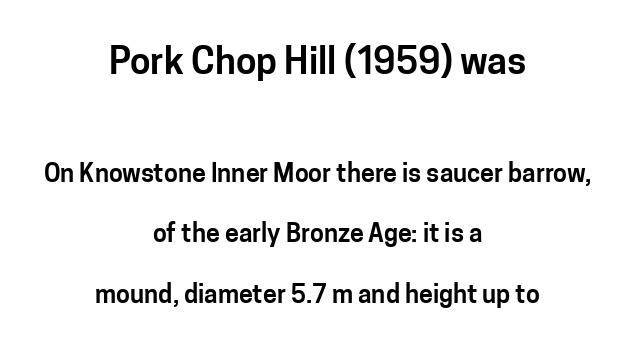
{"serif": "no", "italic": "no", "width": "normal", "stroke_contrast": "low", "x_height": "medium", "monospaced": "no", "underline": "no", "align": "center", "line_spacing": "loose", "line_spacing_ratio": 2.43, "letter_spacing": "normal", "letter_spacing_em": 0.0, "larger_block": "first", "size_ratio": 1.48, "glyph_px": 37}
